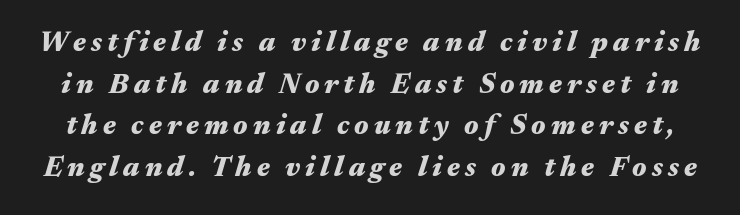
{"italic": "yes", "lean": "right", "slant_degrees": 17, "bold": "yes", "weight": "heavy", "width": "wide", "stroke_contrast": "medium", "x_height": "medium", "monospaced": "no", "underline": "no", "line_spacing": "normal", "line_spacing_ratio": 1.49, "glyph_px": 28}
